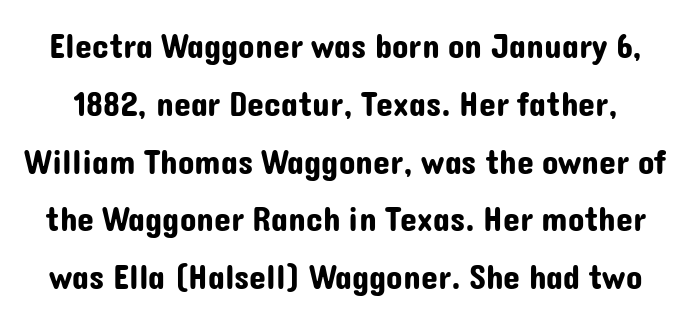
Q: Is the text italic (slanted)? A: No, it is upright.
Q: Is the typeface a serif or a sans-serif typeface? A: Sans-serif.
Q: Is the text underlined? A: No.
Q: Is the spacing between letters normal or unusually wide? A: Normal.
Q: Is the spacing between lines tight, normal or loose? A: Normal.
Q: Width (condensed, normal, or wide)? A: Normal.
Q: Stroke contrast? A: Low.
Q: x-height? A: Medium.
Q: Monospaced? A: No.
